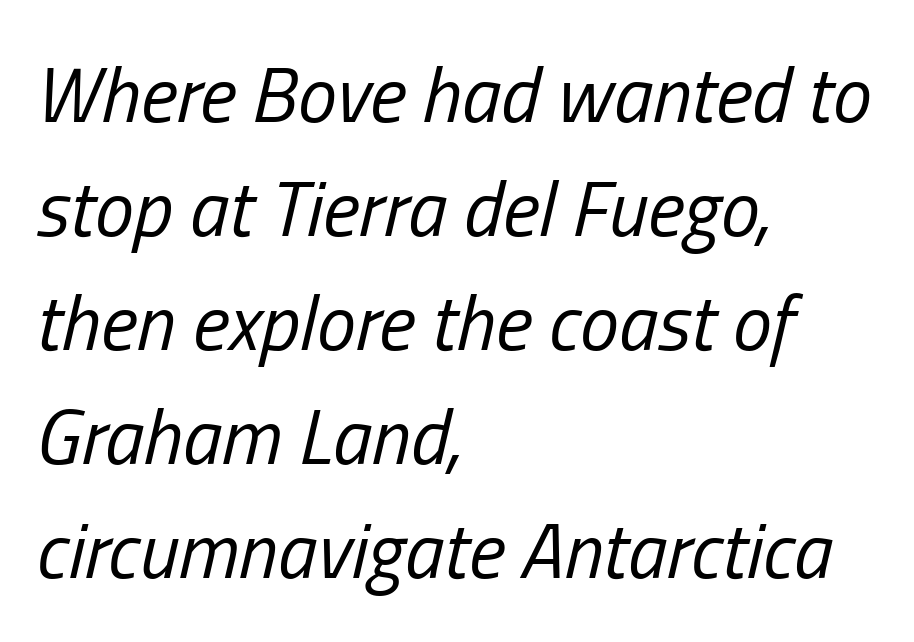
{"italic": "yes", "lean": "right", "slant_degrees": 13, "bold": "no", "weight": "regular", "width": "condensed", "stroke_contrast": "low", "x_height": "medium", "monospaced": "no", "underline": "no", "align": "left", "line_spacing": "normal", "line_spacing_ratio": 1.46, "letter_spacing": "normal", "letter_spacing_em": 0.0, "glyph_px": 78}
